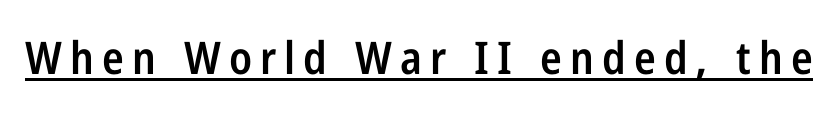
{"serif": "no", "italic": "no", "bold": "semi", "weight": "semibold", "width": "condensed", "stroke_contrast": "low", "x_height": "medium", "monospaced": "no", "underline": "yes", "glyph_px": 45}
